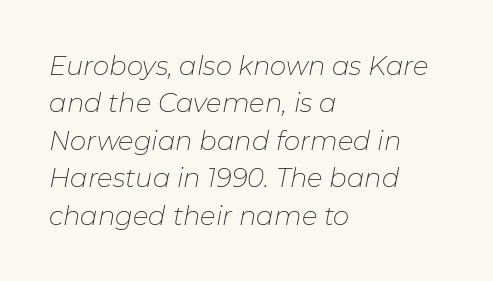
The image shows 26 px text type, italic (leaning right); set left-aligned, normal line spacing (1.44x), normal letter spacing, not underlined.
